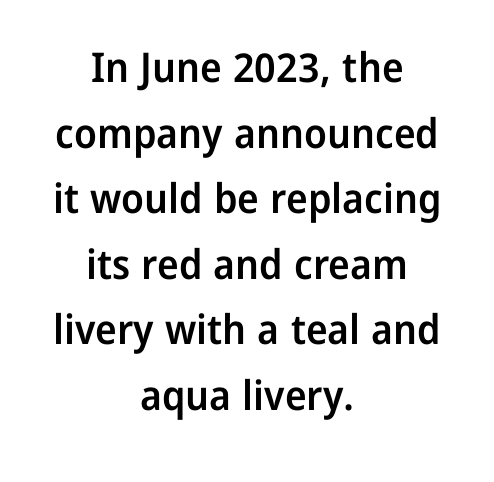
These lines are composed in type without serifs. Nope, not italic — everything's standing straight. Slightly chunky letters — semibold, I'd say, not full bold. Line starts and ends both wander, symmetrically. The face used here is rendered with its standard letterfit.
